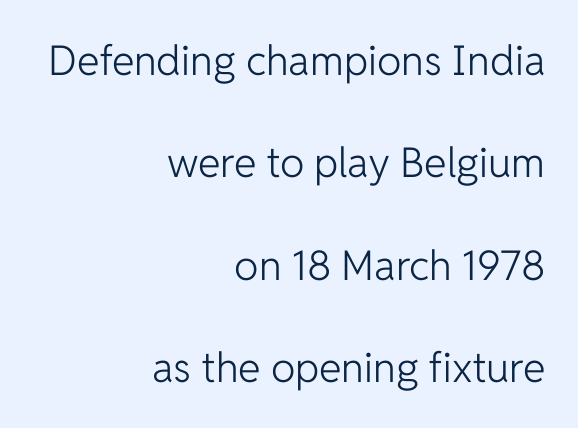
The image shows 41 px light sans-serif type, upright; set right-aligned, loose line spacing (2.5x), normal letter spacing, not underlined; low stroke contrast and a medium x-height.
